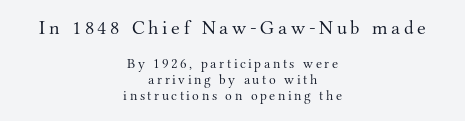
{"italic": "no", "bold": "no", "underline": "no", "align": "center", "line_spacing": "tight", "line_spacing_ratio": 1.15, "larger_block": "first", "size_ratio": 1.43, "glyph_px": 20}
